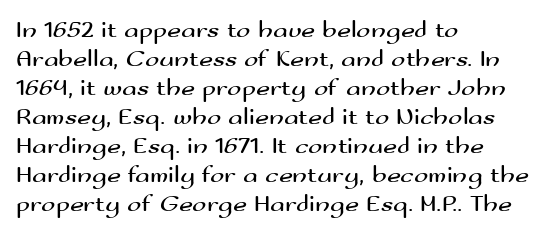
The image shows 24 px text type, upright; set left-aligned, line spacing 1.21x, normal letter spacing, not underlined.
